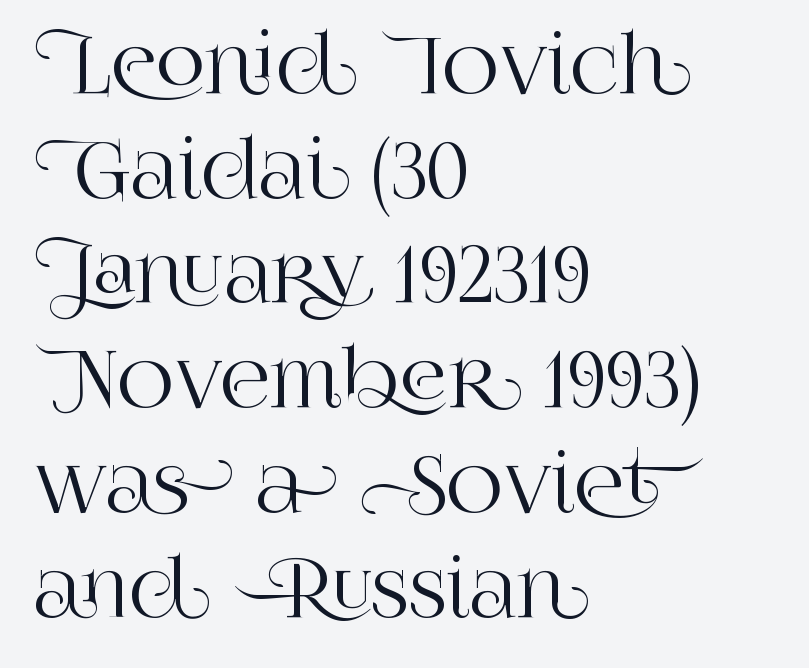
The image shows 77 px serif type, upright; set left-aligned, normal line spacing (1.36x), normal letter spacing, not underlined; high stroke contrast and a large x-height.
